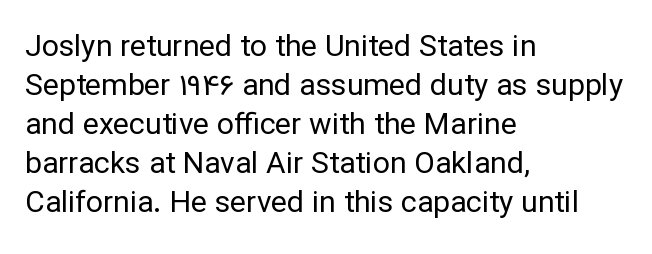
Q: Is the text bold? A: No.
Q: Is the text italic (slanted)? A: No, it is upright.
Q: Is the typeface a serif or a sans-serif typeface? A: Sans-serif.
Q: Is the text underlined? A: No.
Q: How is the paragraph aligned? A: Left-aligned.
Q: Is the spacing between letters normal or unusually wide? A: Normal.
Q: Is the spacing between lines tight, normal or loose? A: Normal.
Q: Width (condensed, normal, or wide)? A: Normal.
Q: Stroke contrast? A: Low.
Q: x-height? A: Medium.
Q: Monospaced? A: No.
